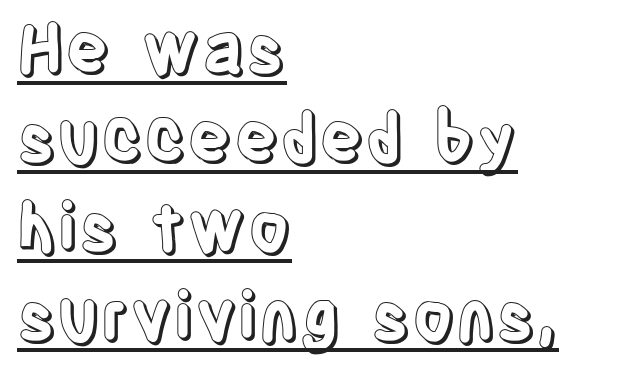
The image shows 67 px condensed type, upright; set left-aligned, normal line spacing (1.33x), normal letter spacing, underlined; a large x-height.
